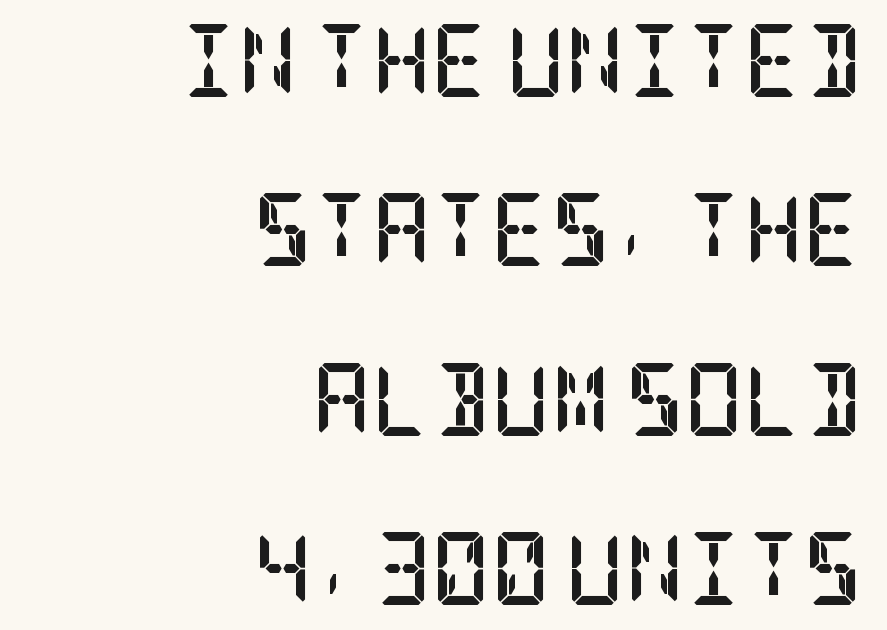
The image shows 73 px semibold, condensed serif type, upright; set right-aligned, loose line spacing (2.32x), normal letter spacing, not underlined; low stroke contrast and a large x-height.
